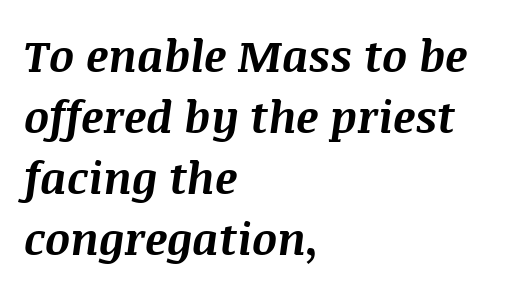
Q: Is the text bold? A: Yes.
Q: Is the text italic (slanted)? A: Yes, it leans right by about 8 degrees.
Q: Is the text underlined? A: No.
Q: How is the paragraph aligned? A: Left-aligned.
Q: Is the spacing between letters normal or unusually wide? A: Normal.
Q: Is the spacing between lines tight, normal or loose? A: Normal.
Q: Width (condensed, normal, or wide)? A: Normal.
Q: Stroke contrast? A: Medium.
Q: x-height? A: Large.
Q: Monospaced? A: No.
